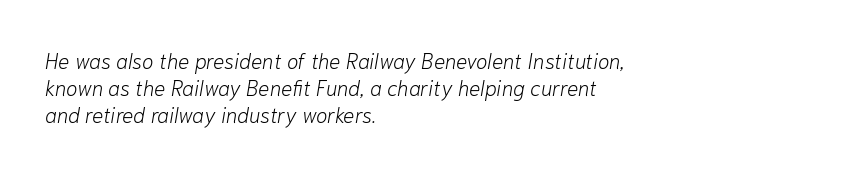
Q: Is the text bold? A: No.
Q: Is the text italic (slanted)? A: Yes, it leans right by about 10 degrees.
Q: Is the text underlined? A: No.
Q: How is the paragraph aligned? A: Left-aligned.
Q: Is the spacing between letters normal or unusually wide? A: Normal.
Q: Is the spacing between lines tight, normal or loose? A: Normal.
